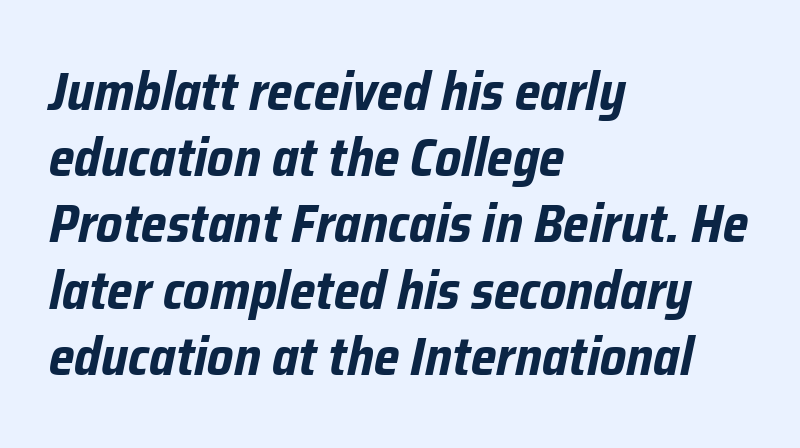
{"italic": "yes", "lean": "right", "slant_degrees": 12, "bold": "yes", "weight": "bold", "width": "condensed", "stroke_contrast": "low", "x_height": "medium", "monospaced": "no", "underline": "no", "align": "left", "line_spacing": "normal", "line_spacing_ratio": 1.25, "letter_spacing": "normal", "letter_spacing_em": 0.0, "glyph_px": 53}
